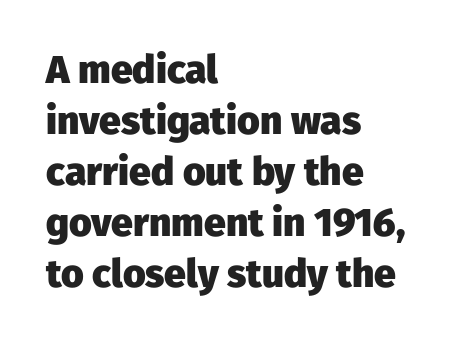
Q: Is the text bold? A: Yes.
Q: Is the text italic (slanted)? A: No, it is upright.
Q: Is the typeface a serif or a sans-serif typeface? A: Sans-serif.
Q: Is the text underlined? A: No.
Q: How is the paragraph aligned? A: Left-aligned.
Q: Is the spacing between letters normal or unusually wide? A: Normal.
Q: Is the spacing between lines tight, normal or loose? A: Normal.
Q: Width (condensed, normal, or wide)? A: Normal.
Q: Stroke contrast? A: Low.
Q: x-height? A: Medium.
Q: Monospaced? A: No.
